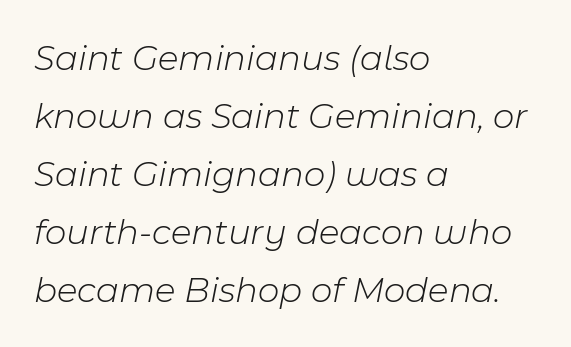
The image shows 37 px light type, italic (leaning right); set left-aligned, normal line spacing (1.57x), normal letter spacing, not underlined; low stroke contrast and a medium x-height.
